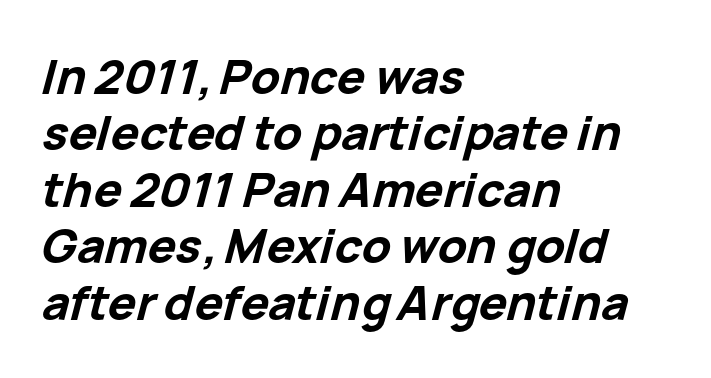
Q: Is the text bold? A: Yes.
Q: Is the text italic (slanted)? A: Yes, it leans right by about 15 degrees.
Q: Is the text underlined? A: No.
Q: How is the paragraph aligned? A: Left-aligned.
Q: Is the spacing between letters normal or unusually wide? A: Normal.
Q: Width (condensed, normal, or wide)? A: Normal.
Q: Stroke contrast? A: Low.
Q: x-height? A: Medium.
Q: Monospaced? A: No.
